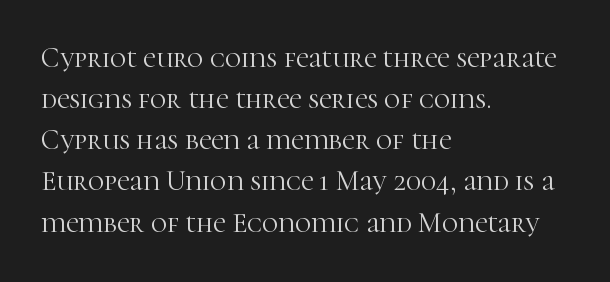
Heft: none added — not bold. Character widths vary here, with narrow letters taking less room than wide ones. A typesetter would call this leading conventional body-copy spacing. The tracking reads as untouched default to a designer's eye.
